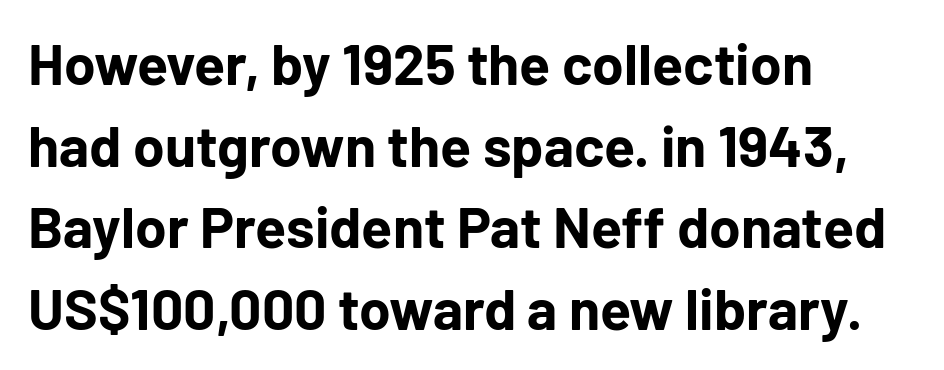
Q: Is the text bold? A: Yes.
Q: Is the text italic (slanted)? A: No, it is upright.
Q: Is the typeface a serif or a sans-serif typeface? A: Sans-serif.
Q: Is the text underlined? A: No.
Q: How is the paragraph aligned? A: Left-aligned.
Q: Is the spacing between letters normal or unusually wide? A: Normal.
Q: Is the spacing between lines tight, normal or loose? A: Normal.
Q: Width (condensed, normal, or wide)? A: Normal.
Q: Stroke contrast? A: Low.
Q: x-height? A: Medium.
Q: Monospaced? A: No.
